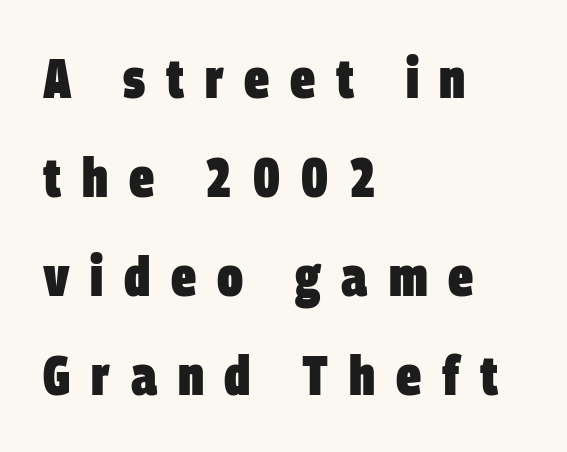
{"serif": "no", "bold": "yes", "weight": "heavy", "width": "condensed", "stroke_contrast": "low", "x_height": "large", "monospaced": "no", "underline": "no", "align": "left", "line_spacing_ratio": 1.77, "letter_spacing": "wide", "letter_spacing_em": 0.37, "glyph_px": 56}
